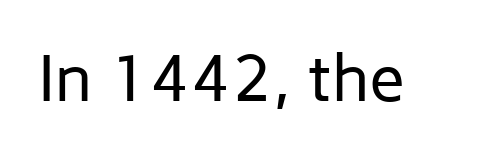
Stroke terminals: plain, sans-serif. Does the lettering tilt? It doesn't — this is upright. What stands out about the letter spacing? Nothing — it is the standard amount. The specimen omits any rule beneath the text block's lines.
